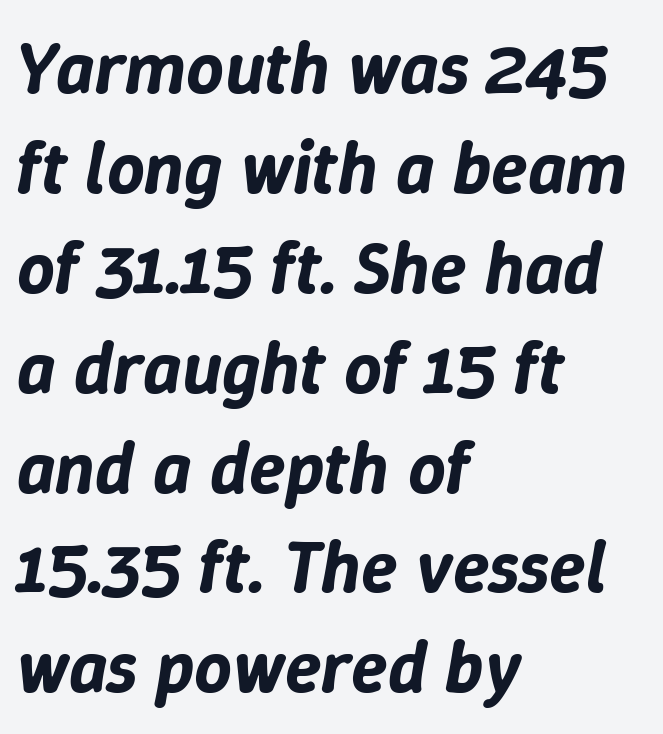
The rendering uses natural spacing where letterforms have individual widths. Short note: letters normally spaced. Beneath every word, the page is bare. This is oblique type, the kind used for emphasis or titles. Left-aligned paragraph, ragged on the right.
